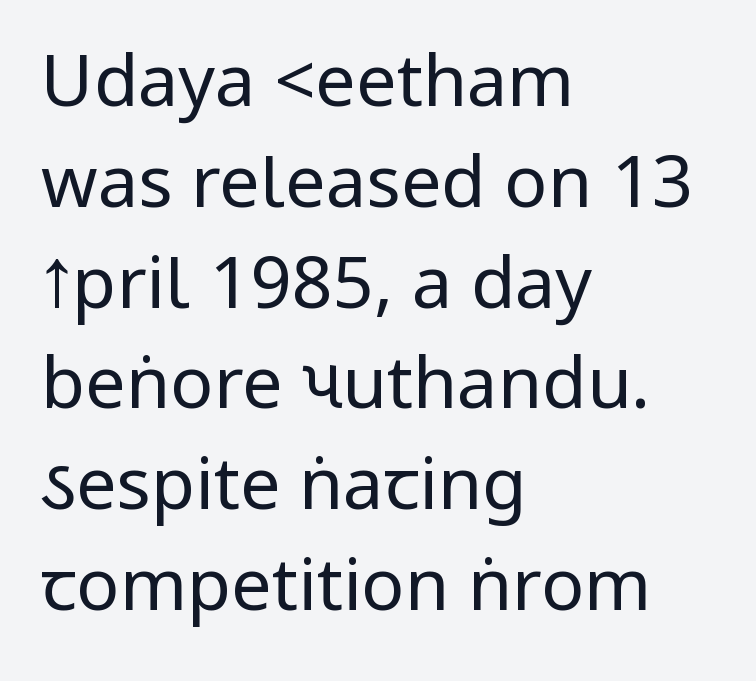
Q: Is the text bold? A: No.
Q: Is the text italic (slanted)? A: No, it is upright.
Q: Is the typeface a serif or a sans-serif typeface? A: Sans-serif.
Q: Is the text underlined? A: No.
Q: How is the paragraph aligned? A: Left-aligned.
Q: Is the spacing between letters normal or unusually wide? A: Normal.
Q: Is the spacing between lines tight, normal or loose? A: Normal.
Q: Width (condensed, normal, or wide)? A: Condensed.
Q: Stroke contrast? A: Low.
